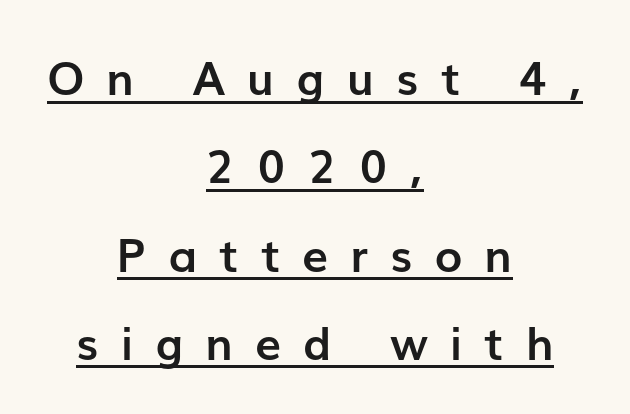
The image shows 46 px semibold sans-serif type, upright; set centered, loose line spacing (1.92x), unusually wide letter spacing (+0.49 em), underlined; low stroke contrast and a medium x-height.
